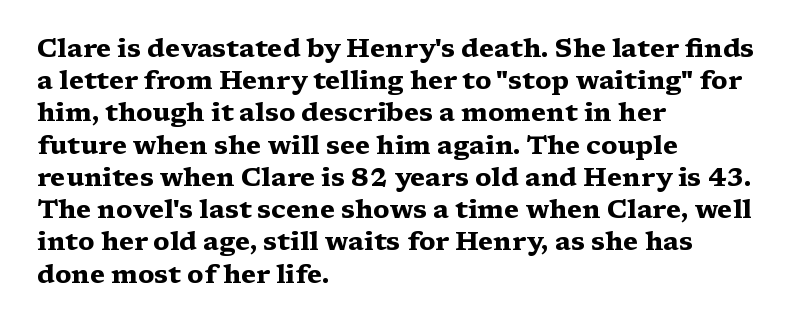
{"italic": "no", "bold": "yes", "underline": "no", "align": "left", "line_spacing_ratio": 1.24, "letter_spacing": "normal", "letter_spacing_em": 0.0, "glyph_px": 26}
